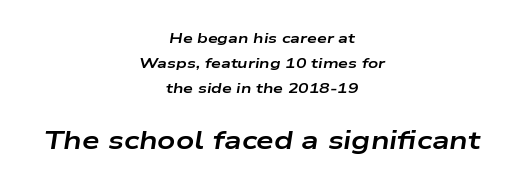
Q: Is the text bold? A: Yes.
Q: Is the text italic (slanted)? A: Yes, it leans right by about 9 degrees.
Q: Is the text underlined? A: No.
Q: How is the paragraph aligned? A: Centered.
Q: Is the spacing between letters normal or unusually wide? A: Normal.
Q: Which block of text is set in a larger size, the first (top) or the second (bottom)? A: The second (bottom) one.
